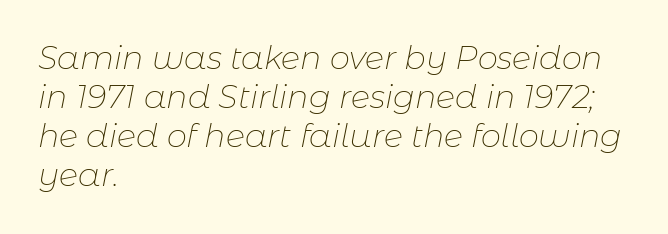
Q: Is the text bold? A: No.
Q: Is the text italic (slanted)? A: Yes, it leans right by about 11 degrees.
Q: Is the text underlined? A: No.
Q: How is the paragraph aligned? A: Left-aligned.
Q: Is the spacing between letters normal or unusually wide? A: Normal.
Q: Width (condensed, normal, or wide)? A: Normal.
Q: Stroke contrast? A: Low.
Q: x-height? A: Medium.
Q: Monospaced? A: No.
